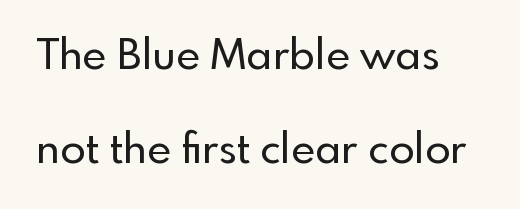
Q: Is the text italic (slanted)? A: No, it is upright.
Q: Is the typeface a serif or a sans-serif typeface? A: Sans-serif.
Q: Is the text underlined? A: No.
Q: Is the spacing between letters normal or unusually wide? A: Normal.
Q: Is the spacing between lines tight, normal or loose? A: Loose.
Q: Width (condensed, normal, or wide)? A: Normal.
Q: x-height? A: Small.
Q: Monospaced? A: No.
